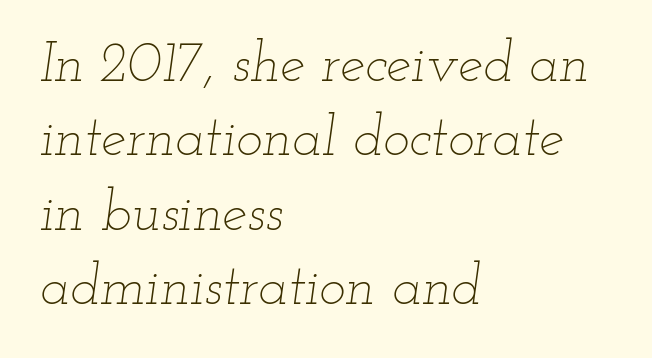
The image shows 56 px thin, wide type, italic (leaning right); set left-aligned, normal line spacing (1.33x), normal letter spacing, not underlined; low stroke contrast and a small x-height.
